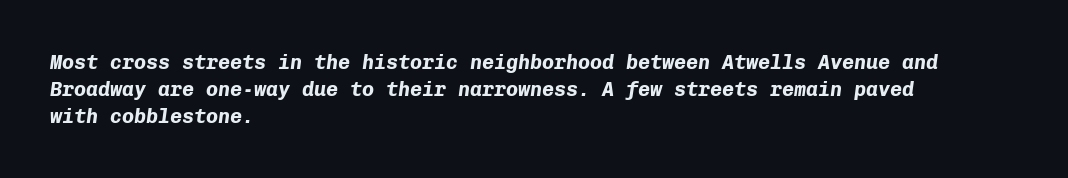
The image shows 20 px bold type, italic (leaning right); set left-aligned, normal line spacing (1.35x), normal letter spacing, not underlined.
